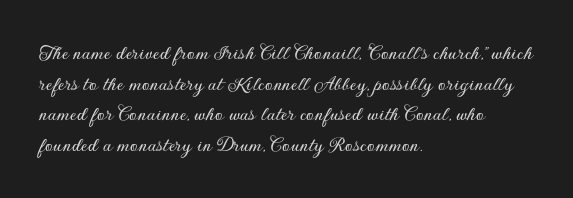
Honestly, the letter spacing is just normal — you wouldn't notice it. The words here are not underlined. Notice how the passage keeps a crisp vertical edge on the left only. Interline gaps are of average width in this sample.
